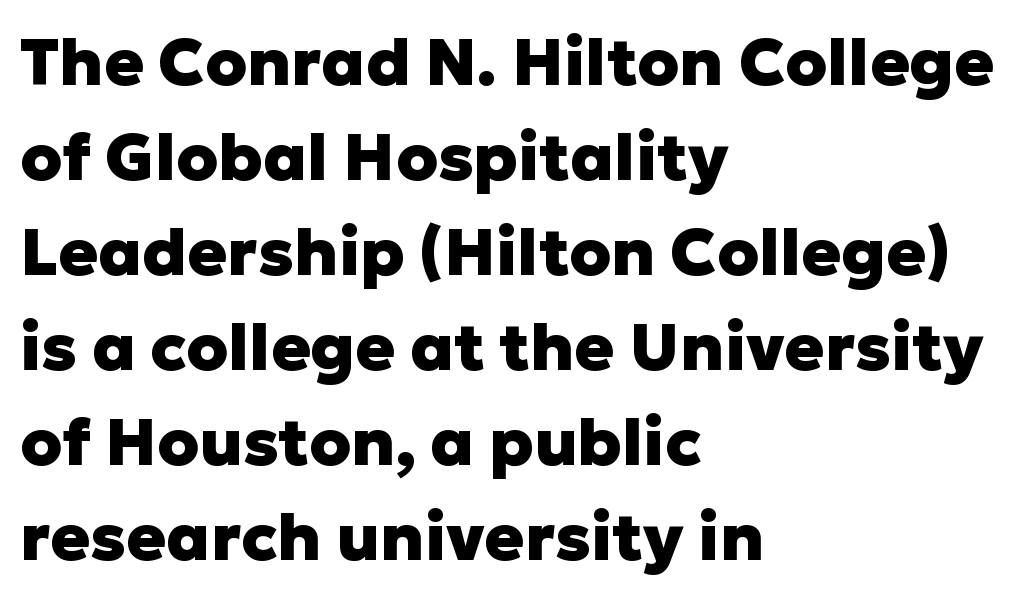
Q: Is the text bold? A: Yes.
Q: Is the text italic (slanted)? A: No, it is upright.
Q: Is the typeface a serif or a sans-serif typeface? A: Sans-serif.
Q: Is the text underlined? A: No.
Q: How is the paragraph aligned? A: Left-aligned.
Q: Is the spacing between letters normal or unusually wide? A: Normal.
Q: Is the spacing between lines tight, normal or loose? A: Normal.
Q: Width (condensed, normal, or wide)? A: Normal.
Q: Stroke contrast? A: Low.
Q: x-height? A: Medium.
Q: Monospaced? A: No.
